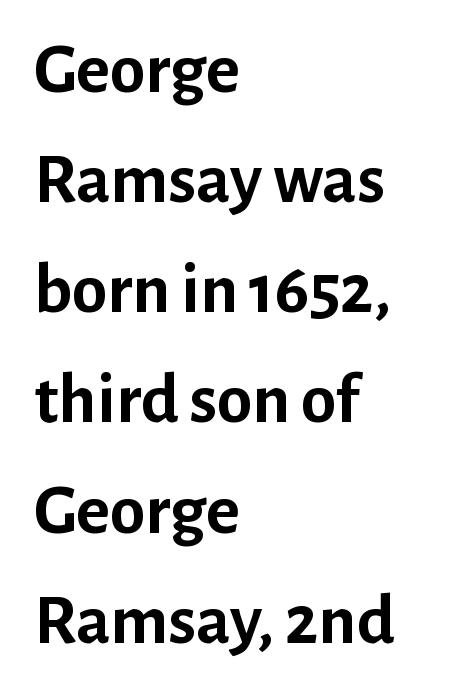
The image shows 72 px semibold sans-serif type, upright; set left-aligned, normal line spacing (1.53x), normal letter spacing, not underlined; low stroke contrast and a medium x-height.
